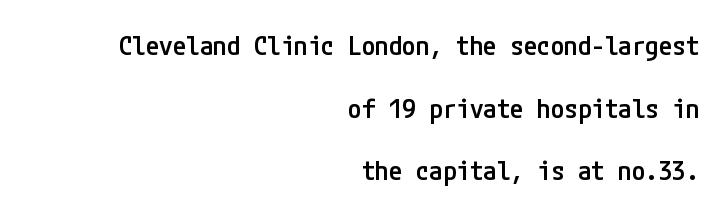
Q: Is the text bold? A: Semi-bold.
Q: Is the text italic (slanted)? A: No, it is upright.
Q: Is the text underlined? A: No.
Q: How is the paragraph aligned? A: Right-aligned.
Q: Is the spacing between letters normal or unusually wide? A: Normal.
Q: Is the spacing between lines tight, normal or loose? A: Loose.
